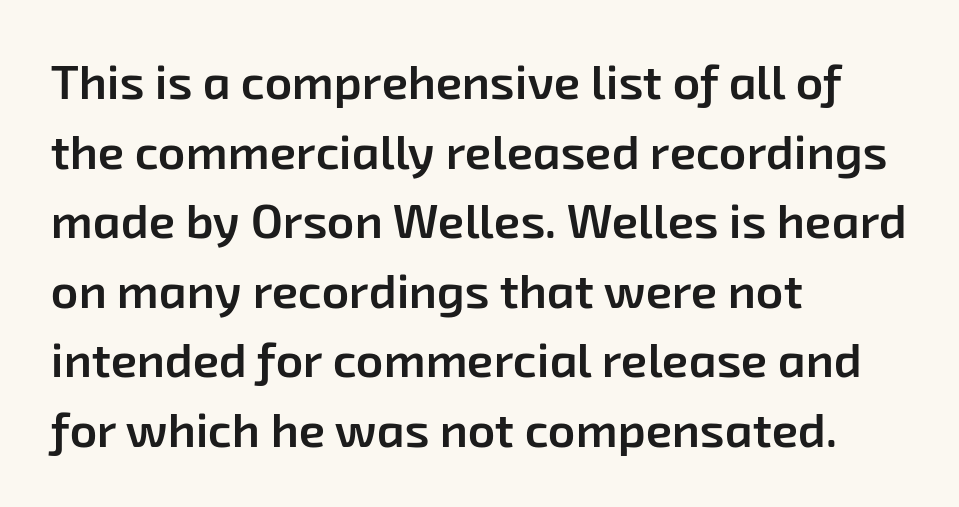
This rendering features lettering with no underline. In terms of letterform style, serifs are entirely absent. Stroke thickness is moderately raised; the sample reads as semibold. Letter spacing: default.
